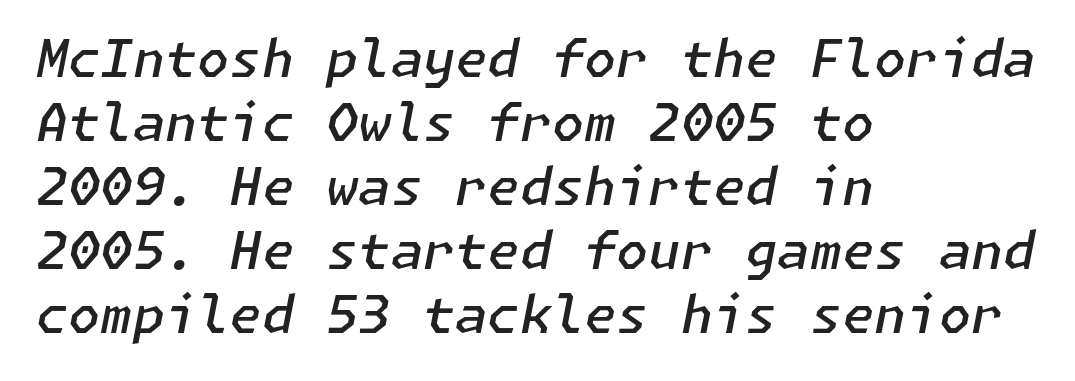
The image shows 52 px semibold type, italic (leaning right); set left-aligned, line spacing 1.23x, normal letter spacing, not underlined; low stroke contrast and a medium x-height.
